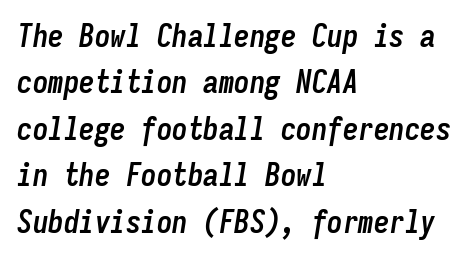
Q: Is the text bold? A: Yes.
Q: Is the text italic (slanted)? A: Yes, it leans right by about 9 degrees.
Q: Is the text underlined? A: No.
Q: How is the paragraph aligned? A: Left-aligned.
Q: Is the spacing between letters normal or unusually wide? A: Normal.
Q: Is the spacing between lines tight, normal or loose? A: Normal.
Q: Width (condensed, normal, or wide)? A: Condensed.
Q: Stroke contrast? A: Low.
Q: x-height? A: Medium.
Q: Monospaced? A: Yes.
